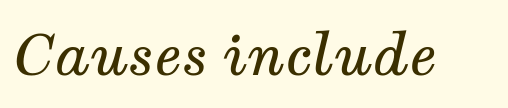
{"serif": "yes", "italic": "yes", "lean": "right", "slant_degrees": 12, "bold": "no", "weight": "regular", "width": "normal", "stroke_contrast": "medium", "x_height": "medium", "monospaced": "no", "underline": "no", "letter_spacing": "normal", "letter_spacing_em": 0.0, "glyph_px": 57}
